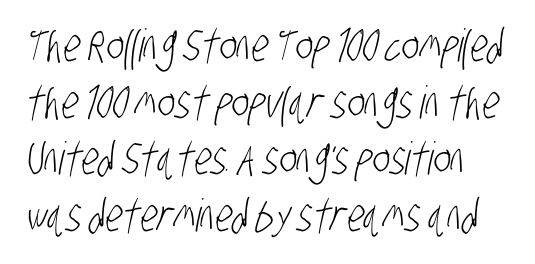
{"serif": "no", "bold": "no", "weight": "light", "width": "condensed", "stroke_contrast": "low", "x_height": "large", "monospaced": "no", "underline": "no", "line_spacing": "normal", "line_spacing_ratio": 1.26, "letter_spacing": "normal", "letter_spacing_em": 0.0, "glyph_px": 45}
